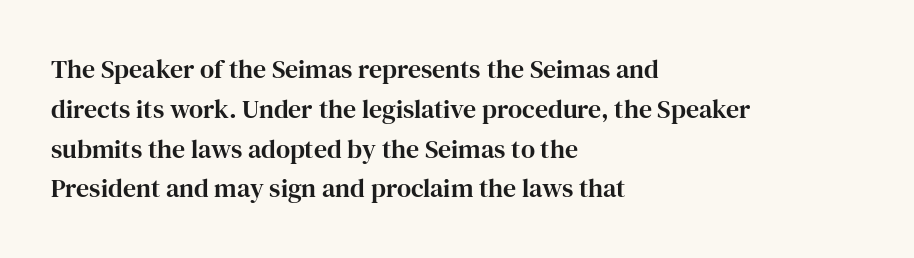
{"italic": "no", "underline": "no", "align": "left", "line_spacing": "normal", "line_spacing_ratio": 1.53, "letter_spacing": "normal", "letter_spacing_em": 0.0, "glyph_px": 26}
